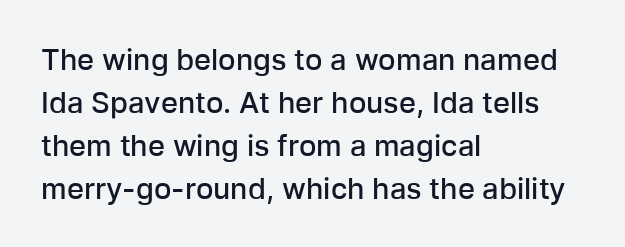
The image shows 29 px semibold sans-serif type, upright; set left-aligned, normal line spacing (1.48x), normal letter spacing, not underlined; low stroke contrast and a medium x-height.
